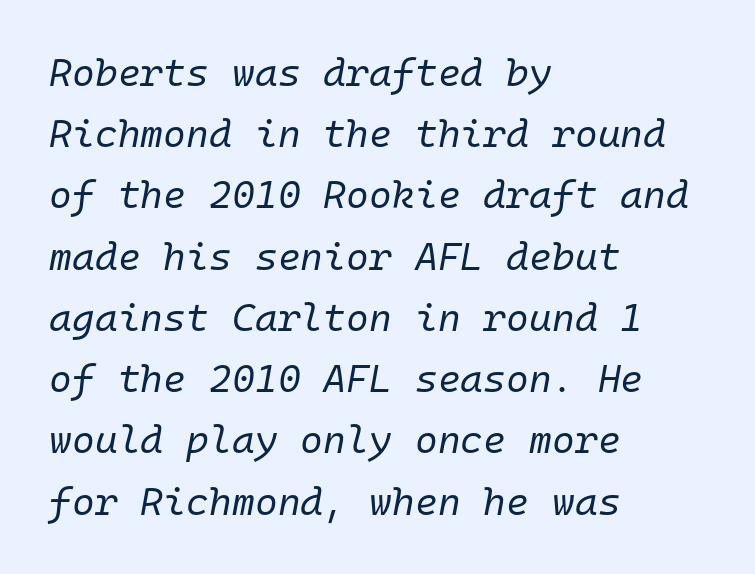
Italic? Definitely — the glyphs are oblique. Baseline-to-baseline distance is the conventional proportion of letter height. You could count columns in this text — the font is strictly monospaced. Compared with typical body copy, the letter spacing here is the same. The passage shown is not bold in any degree. Short and long lines alike share a common starting point at left.
